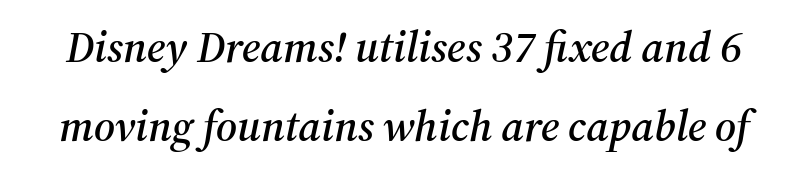
{"serif": "yes", "italic": "yes", "lean": "right", "slant_degrees": 12, "width": "normal", "stroke_contrast": "medium", "x_height": "medium", "monospaced": "no", "underline": "no", "line_spacing_ratio": 1.8, "letter_spacing": "normal", "letter_spacing_em": 0.0, "glyph_px": 44}
